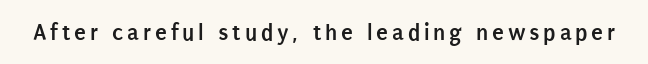
Q: Is the text bold? A: Yes.
Q: Is the text italic (slanted)? A: No, it is upright.
Q: Is the text underlined? A: No.
